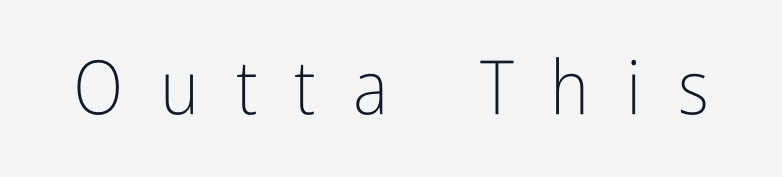
{"serif": "no", "italic": "no", "bold": "no", "weight": "light", "width": "condensed", "stroke_contrast": "low", "x_height": "medium", "monospaced": "no", "underline": "no", "letter_spacing": "wide", "letter_spacing_em": 0.49, "glyph_px": 75}
